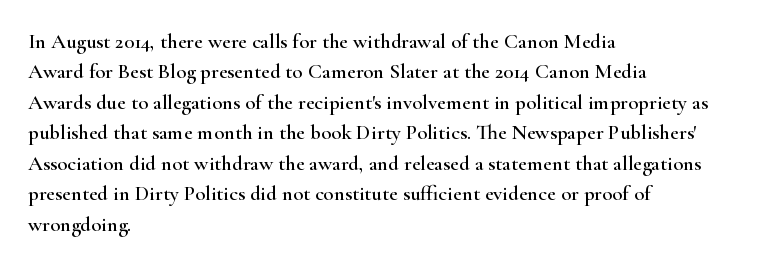
Q: Is the text italic (slanted)? A: No, it is upright.
Q: Is the text underlined? A: No.
Q: How is the paragraph aligned? A: Left-aligned.
Q: Is the spacing between letters normal or unusually wide? A: Normal.
Q: Is the spacing between lines tight, normal or loose? A: Normal.
